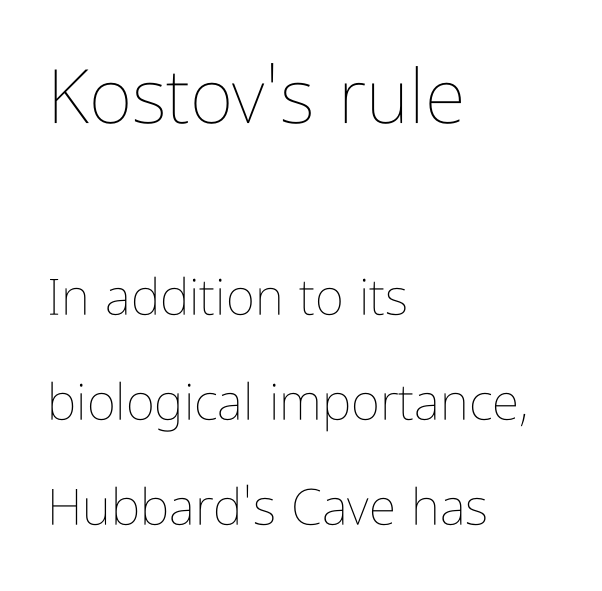
A student would notice the top passage is typeset larger than what follows. Note the varied advance widths — an 'i' is clearly narrower than an 'm'. If you drew a ruler down the left edge, every line would touch it. Has an underline been added? It has not. Caption: standard tracking, unaltered. The specimen reads as upright at a glance.
